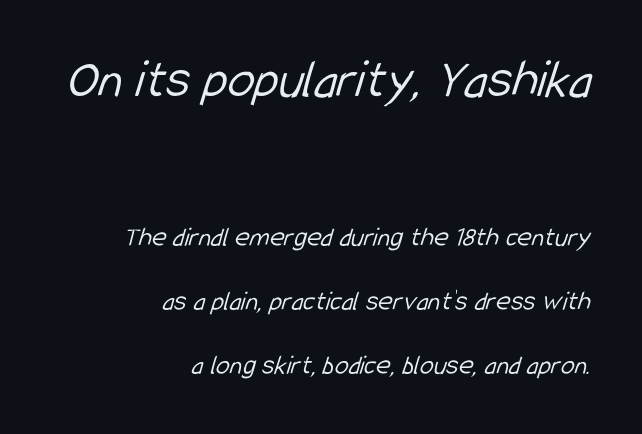
Lines of text with bare space underneath. Typesetter's note — upper block bumped up in size, lower block left smaller. Think standard paragraph weight, or any step lighter than that. Line endings align vertically; line beginnings do not.
